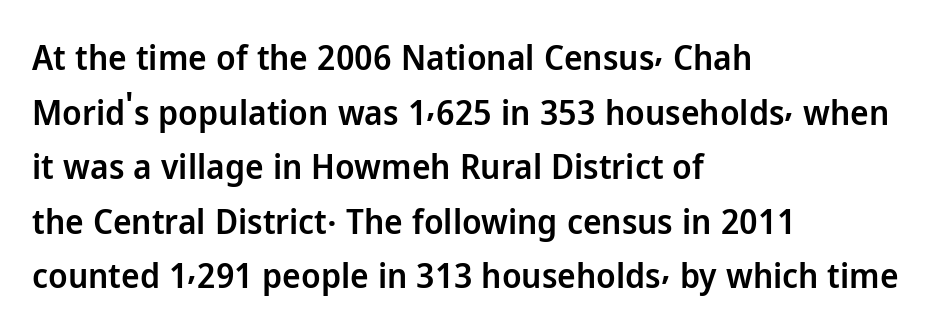
The image shows 35 px semibold sans-serif type, upright; set left-aligned, normal line spacing (1.56x), normal letter spacing, not underlined; low stroke contrast and a medium x-height.
